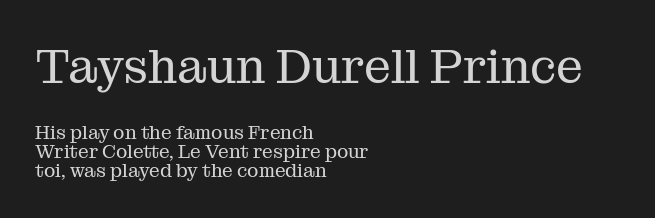
Glance below the letters and you will spot only blank space. Between these two stacked blocks, the higher one wins on size. Where is the straight margin? On the left. Is there much room between lines? No — they nearly touch. No italicization has been applied; the sample stays upright.
